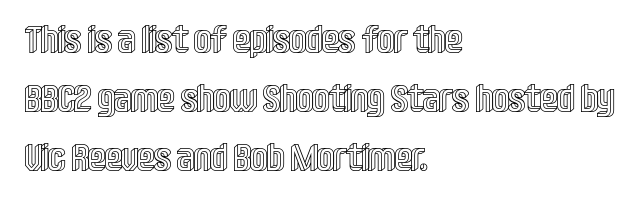
The image shows 38 px condensed type, upright; set left-aligned, normal line spacing (1.55x), normal letter spacing, not underlined; a large x-height.
